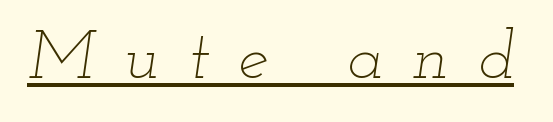
{"italic": "yes", "lean": "right", "slant_degrees": 12, "bold": "no", "weight": "thin", "width": "wide", "stroke_contrast": "low", "x_height": "small", "monospaced": "no", "underline": "yes", "letter_spacing": "wide", "letter_spacing_em": 0.43, "glyph_px": 68}
